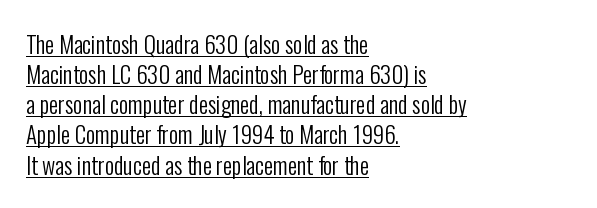
The image shows 23 px text type, upright; set left-aligned, normal line spacing (1.31x), normal letter spacing, underlined.
